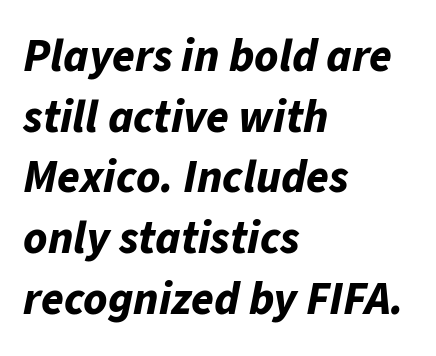
The face used here is proportionally spaced, like ordinary book or web type. Does the lettering tilt? It does — this is italic. The words here are not underlined. The passage shown is emphatically bold. Caption: standard tracking, unaltered. Leading matches the norm, producing a regular column.
